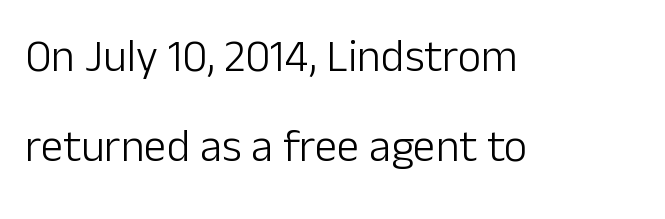
The image shows 45 px light sans-serif type, upright; set left-aligned, loose line spacing (2.01x), normal letter spacing, not underlined; low stroke contrast and a medium x-height.
